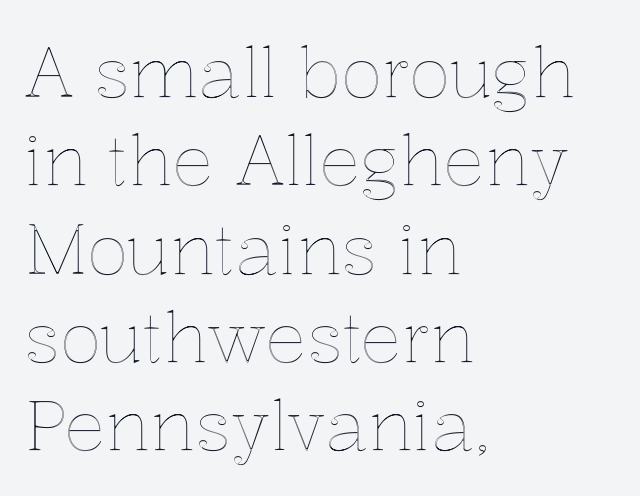
{"italic": "no", "width": "normal", "x_height": "medium", "monospaced": "no", "underline": "no", "align": "left", "line_spacing": "normal", "line_spacing_ratio": 1.28, "letter_spacing": "normal", "letter_spacing_em": 0.0, "glyph_px": 69}
